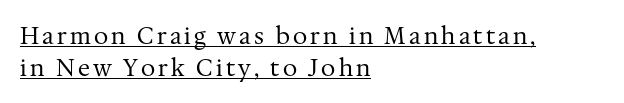
{"italic": "no", "bold": "no", "underline": "yes", "align": "left", "line_spacing": "normal", "line_spacing_ratio": 1.41, "glyph_px": 23}
